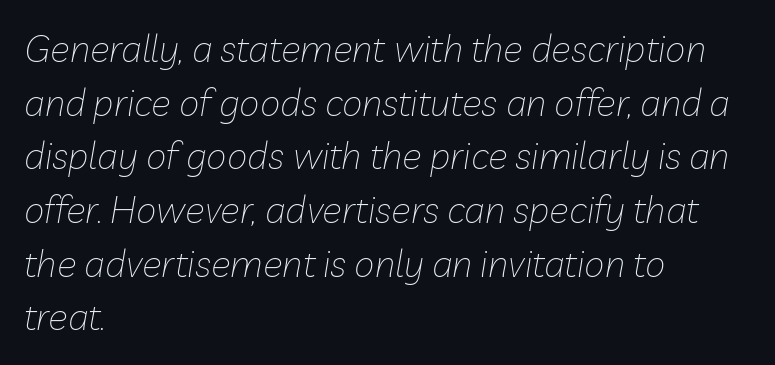
Q: Is the text bold? A: No.
Q: Is the text italic (slanted)? A: Yes, it leans right by about 10 degrees.
Q: Is the text underlined? A: No.
Q: How is the paragraph aligned? A: Left-aligned.
Q: Is the spacing between letters normal or unusually wide? A: Normal.
Q: Is the spacing between lines tight, normal or loose? A: Normal.
Q: Width (condensed, normal, or wide)? A: Normal.
Q: Stroke contrast? A: Low.
Q: x-height? A: Medium.
Q: Monospaced? A: No.
